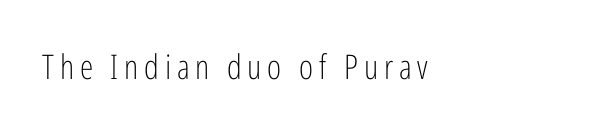
The image shows 34 px light, condensed sans-serif type, upright; set not underlined; low stroke contrast and a medium x-height.
